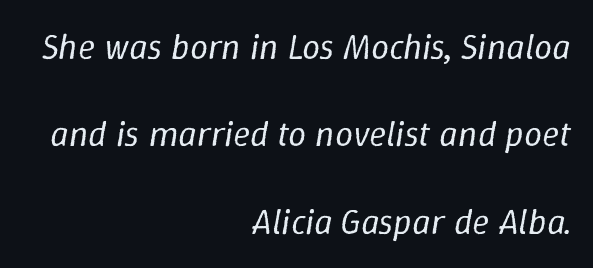
The passage shown leans; its letterforms are oblique. The letters look calm and open, with moderate or lighter stems. The passage shown has conventional tracking throughout. Is the block centered? No — it sits flush against the right margin. The specimen omits any rule beneath the text block's lines. Each letter keeps its own natural width here, so spacing adapts to shape.
